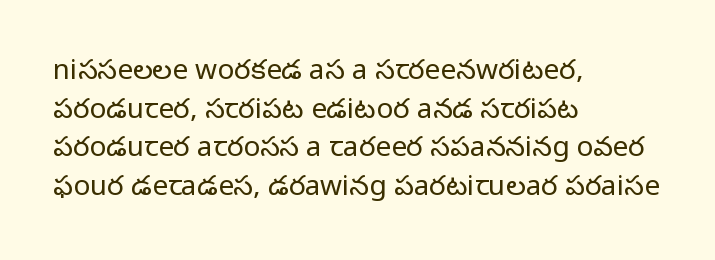
Q: Is the text bold? A: No.
Q: Is the text italic (slanted)? A: No, it is upright.
Q: Is the typeface a serif or a sans-serif typeface? A: Sans-serif.
Q: Is the text underlined? A: No.
Q: How is the paragraph aligned? A: Left-aligned.
Q: Is the spacing between letters normal or unusually wide? A: Normal.
Q: Is the spacing between lines tight, normal or loose? A: Normal.
Q: Width (condensed, normal, or wide)? A: Normal.
Q: Stroke contrast? A: Low.
Q: x-height? A: Medium.
Q: Monospaced? A: No.
